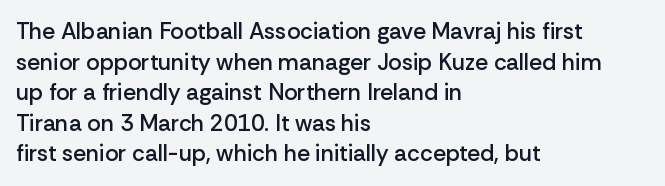
The image shows 23 px text type, upright; set left-aligned, normal line spacing (1.33x), normal letter spacing, not underlined.
